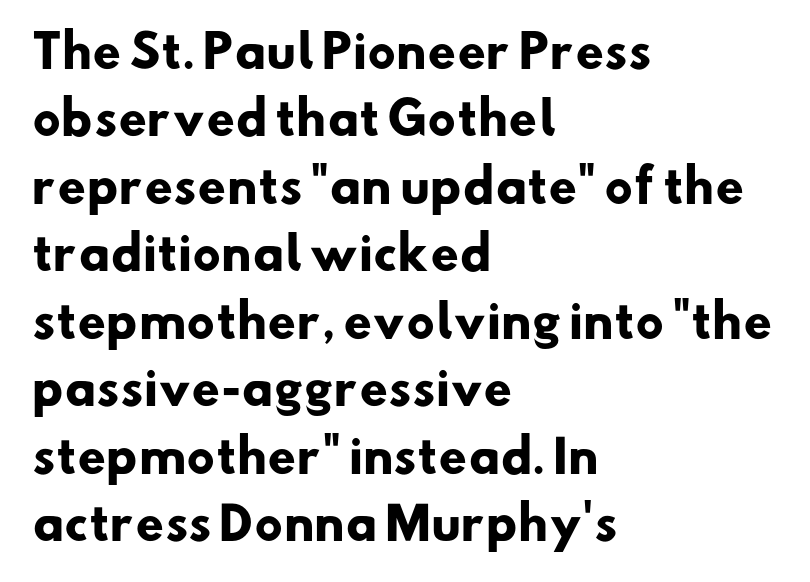
The image shows 45 px heavy sans-serif type; set left-aligned, normal line spacing (1.5x), normal letter spacing, not underlined; low stroke contrast and a small x-height.
